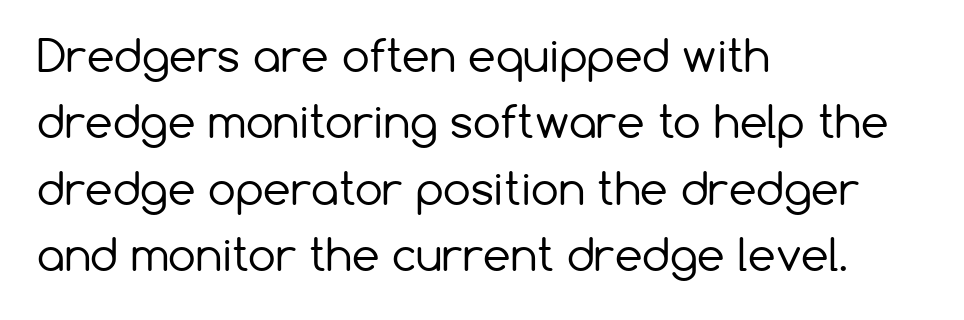
The image shows 44 px regular-weight sans-serif type, upright; set left-aligned, normal line spacing (1.51x), normal letter spacing, not underlined; low stroke contrast and a medium x-height.
